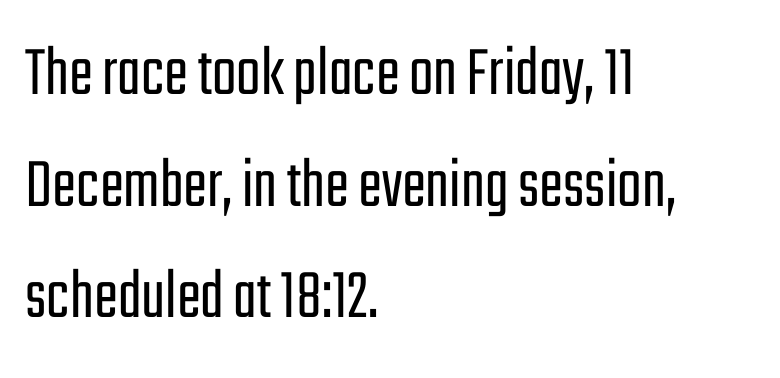
Tracking here is standard; glyphs follow each other at the usual distance. Vertically, the passage feels balanced, rows spaced as you'd expect. Grotesque or geometric, the face here clearly has no serifs. A typesetter would call this proportional, since set widths differ per character. The letters stand upright; this is a roman face. These lines stack with their left ends in a neat column.
